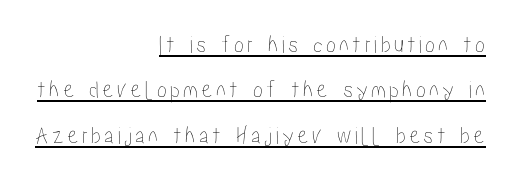
Q: Is the text italic (slanted)? A: No, it is upright.
Q: Is the text underlined? A: Yes.
Q: How is the paragraph aligned? A: Right-aligned.
